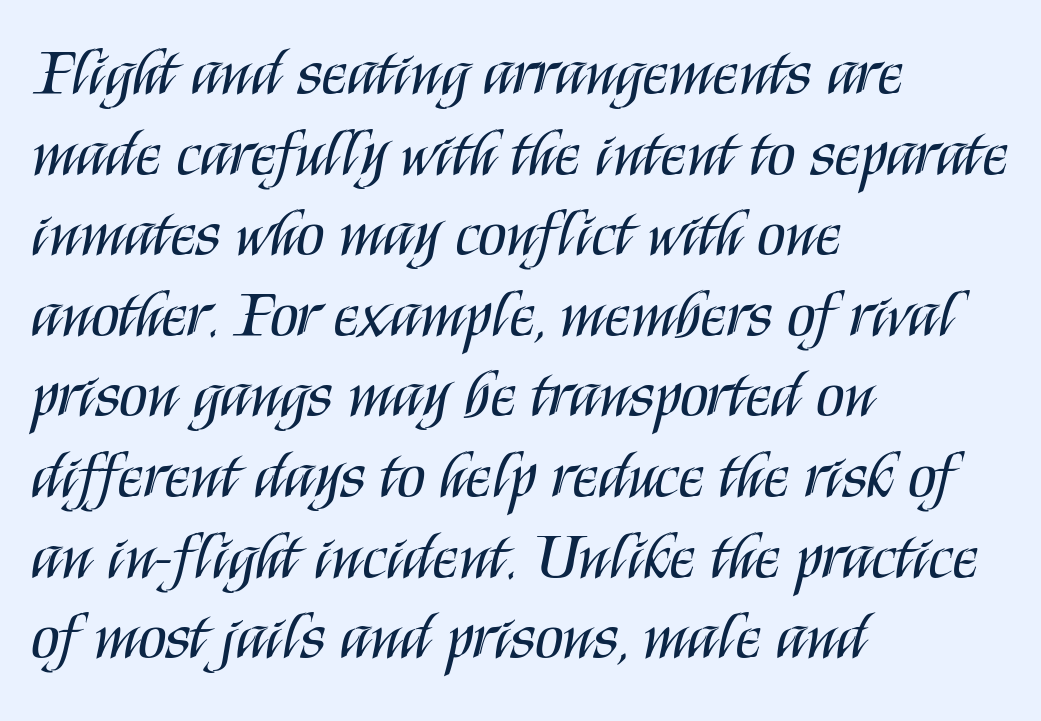
Q: Is the text bold? A: No.
Q: Is the text italic (slanted)? A: Yes.
Q: Is the typeface a serif or a sans-serif typeface? A: Sans-serif.
Q: Is the text underlined? A: No.
Q: How is the paragraph aligned? A: Left-aligned.
Q: Is the spacing between letters normal or unusually wide? A: Normal.
Q: Width (condensed, normal, or wide)? A: Condensed.
Q: Stroke contrast? A: Medium.
Q: x-height? A: Large.
Q: Monospaced? A: No.
